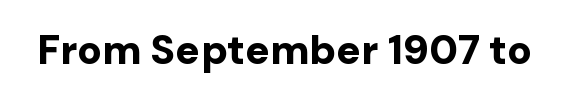
The image shows 41 px bold sans-serif type, upright; set normal letter spacing, not underlined; low stroke contrast and a medium x-height.
